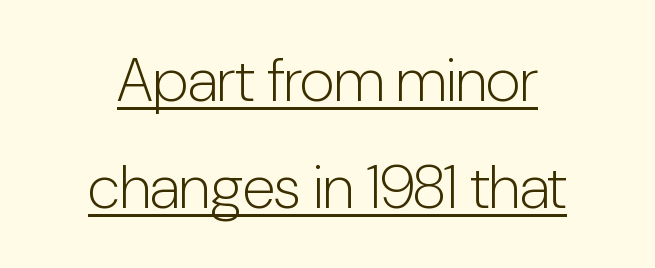
The image shows 61 px light, condensed sans-serif type, upright; set centered, line spacing 1.76x, normal letter spacing, underlined; low stroke contrast and a medium x-height.
